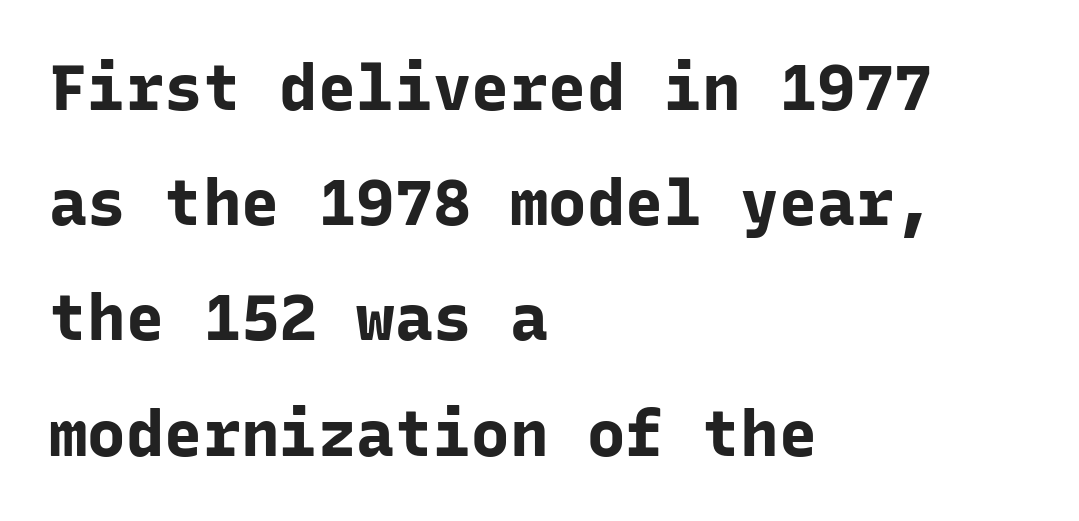
The image shows 64 px bold sans-serif type, upright, monospaced; set left-aligned, line spacing 1.8x, normal letter spacing, not underlined; low stroke contrast and a medium x-height.
